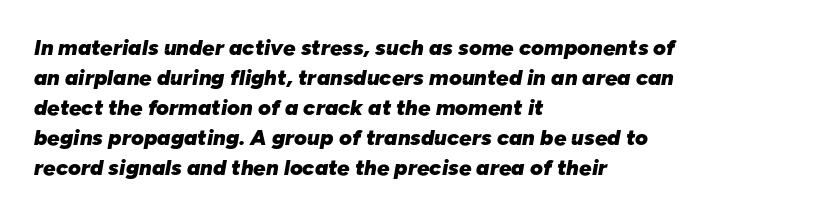
The string is rendered with underlining switched off. How heavy is the stroke? Heavy — this is a bold. The passage shown stacks its lines at a standard gap. Reading down the block, your eye returns to a fixed left position each line. Students, note that the glyphs here touch the page at normal intervals. A typesetter would mark this as italic.
